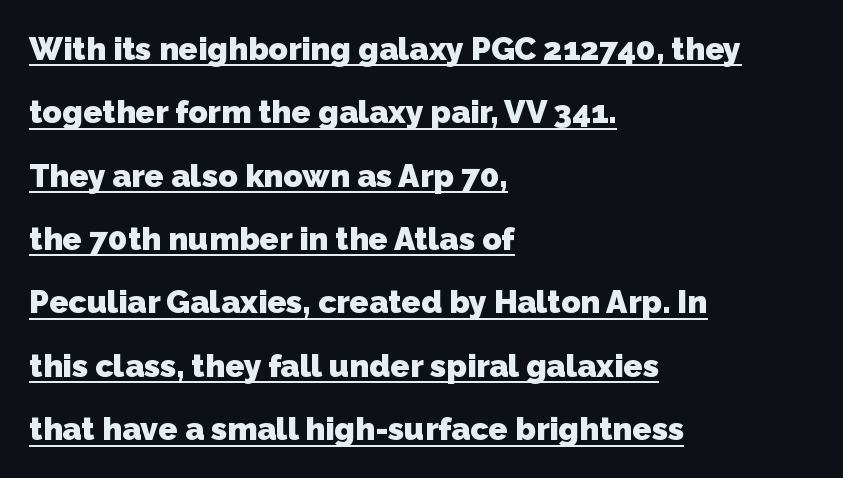
Quick note: interline space is abundant. You could not count columns in this text — the font is proportionally spaced. Nobody touched the tracking dial on this one. Check the space under the baseline: a stroke is drawn there. Check where the strokes stop: nothing finishes them off — pure sans. All the whitespace from short lines collects on the right.
